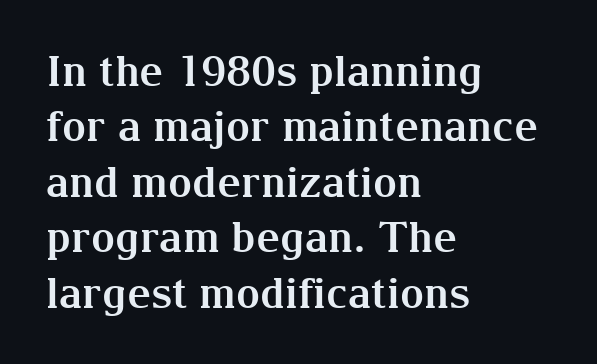
Q: Is the text bold? A: Yes.
Q: Is the text italic (slanted)? A: No, it is upright.
Q: Is the typeface a serif or a sans-serif typeface? A: Serif.
Q: Is the text underlined? A: No.
Q: How is the paragraph aligned? A: Left-aligned.
Q: Is the spacing between letters normal or unusually wide? A: Normal.
Q: Is the spacing between lines tight, normal or loose? A: Normal.
Q: Width (condensed, normal, or wide)? A: Normal.
Q: Stroke contrast? A: Medium.
Q: x-height? A: Medium.
Q: Monospaced? A: No.
